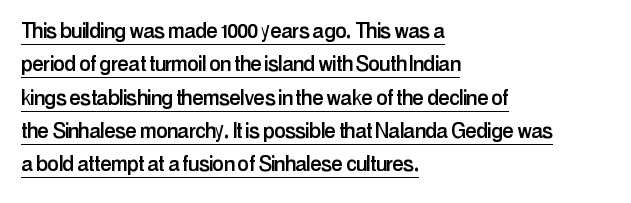
The image shows 26 px text type, upright; set left-aligned, normal line spacing (1.28x), normal letter spacing, underlined.
